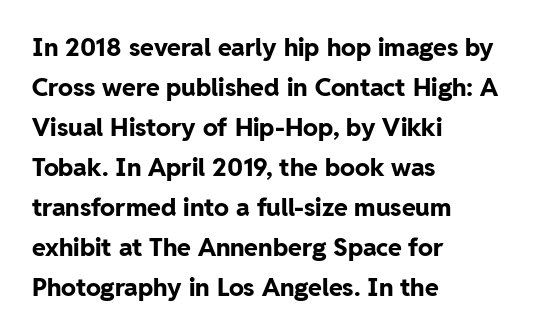
The image shows 25 px bold type, upright; set left-aligned, normal line spacing (1.6x), normal letter spacing, not underlined.
